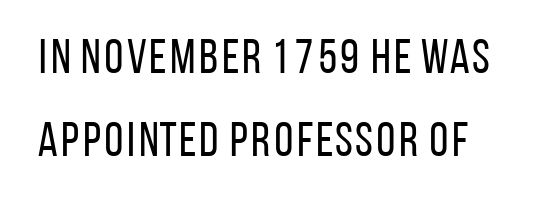
{"serif": "no", "italic": "no", "bold": "no", "weight": "regular", "width": "condensed", "stroke_contrast": "low", "x_height": "large", "monospaced": "no", "underline": "no", "line_spacing_ratio": 1.72, "letter_spacing": "normal", "letter_spacing_em": 0.0, "glyph_px": 48}
